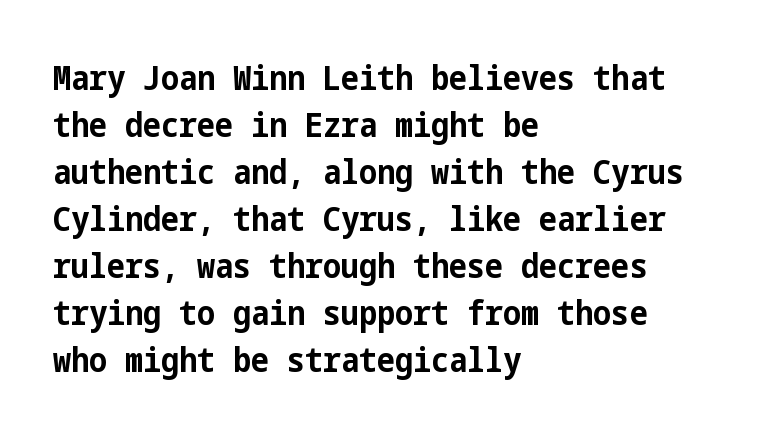
{"serif": "no", "italic": "no", "bold": "yes", "weight": "bold", "width": "condensed", "stroke_contrast": "low", "x_height": "medium", "underline": "no", "align": "left", "line_spacing": "normal", "line_spacing_ratio": 1.38, "letter_spacing": "normal", "letter_spacing_em": 0.0, "glyph_px": 34}
